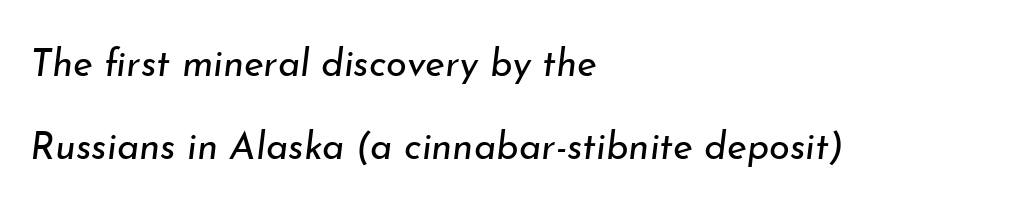
Q: Is the text bold? A: No.
Q: Is the text italic (slanted)? A: Yes, it leans right by about 7 degrees.
Q: Is the text underlined? A: No.
Q: How is the paragraph aligned? A: Left-aligned.
Q: Is the spacing between letters normal or unusually wide? A: Normal.
Q: Is the spacing between lines tight, normal or loose? A: Loose.
Q: Width (condensed, normal, or wide)? A: Normal.
Q: Stroke contrast? A: Low.
Q: x-height? A: Small.
Q: Monospaced? A: No.
